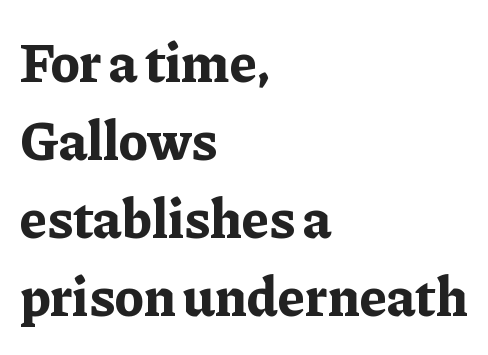
{"serif": "yes", "italic": "no", "bold": "yes", "weight": "bold", "width": "normal", "stroke_contrast": "low", "x_height": "medium", "monospaced": "no", "underline": "no", "align": "left", "line_spacing": "normal", "line_spacing_ratio": 1.42, "letter_spacing": "normal", "letter_spacing_em": 0.0, "glyph_px": 55}
